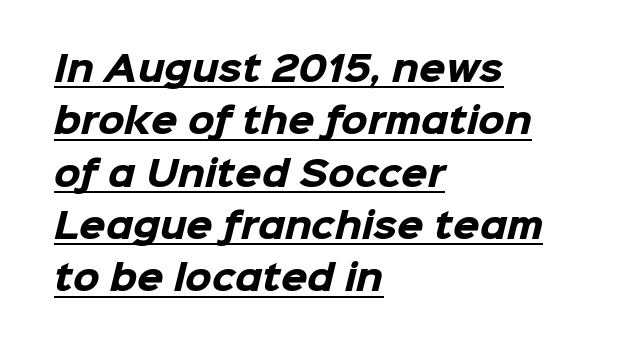
The image shows 34 px heavy sans-serif type; set left-aligned, normal line spacing (1.54x), normal letter spacing, underlined; low stroke contrast and a medium x-height.
